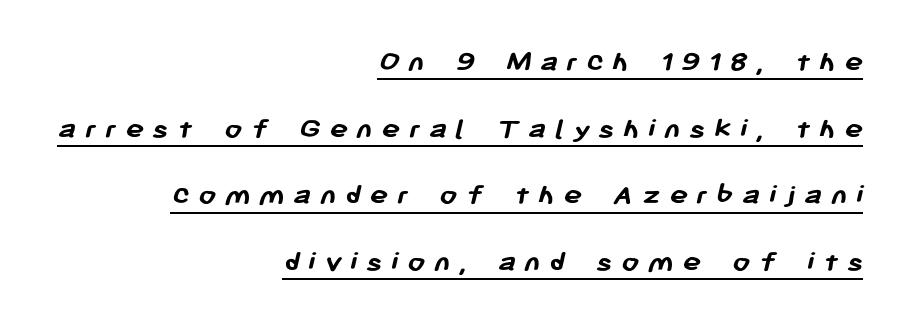
Q: Is the text bold? A: Yes.
Q: Is the typeface a serif or a sans-serif typeface? A: Sans-serif.
Q: Is the text underlined? A: Yes.
Q: How is the paragraph aligned? A: Right-aligned.
Q: Is the spacing between letters normal or unusually wide? A: Unusually wide.
Q: Is the spacing between lines tight, normal or loose? A: Loose.
Q: Width (condensed, normal, or wide)? A: Normal.
Q: Stroke contrast? A: Low.
Q: x-height? A: Medium.
Q: Monospaced? A: No.
